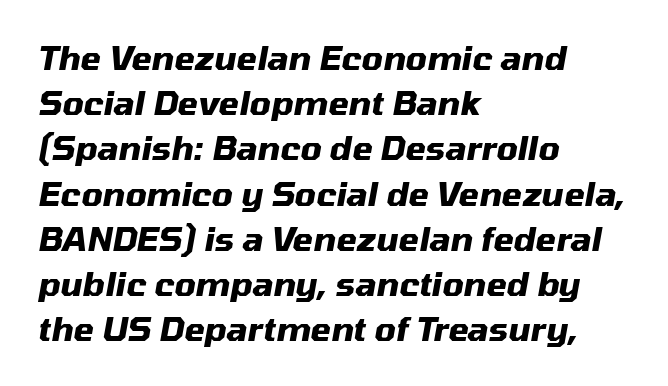
The image shows 33 px heavy type, italic (leaning right); set left-aligned, normal line spacing (1.37x), normal letter spacing, not underlined; medium stroke contrast and a medium x-height.
